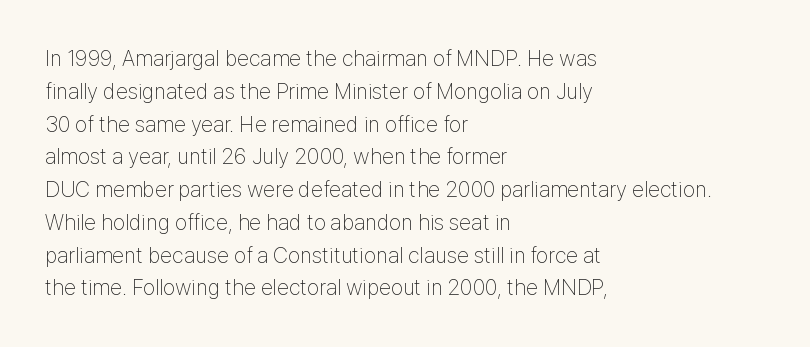
The image shows 22 px text type, upright; set left-aligned, normal line spacing (1.49x), normal letter spacing, not underlined.
